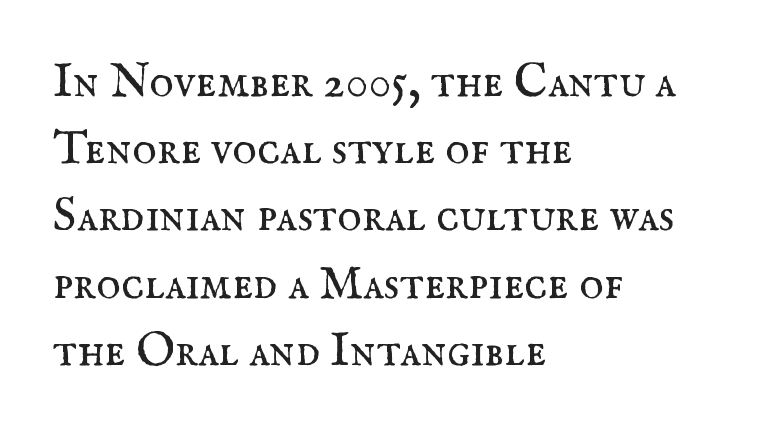
The image shows 47 px regular-weight serif type, upright; set left-aligned, normal line spacing (1.43x), normal letter spacing, not underlined; medium stroke contrast and a small x-height.
